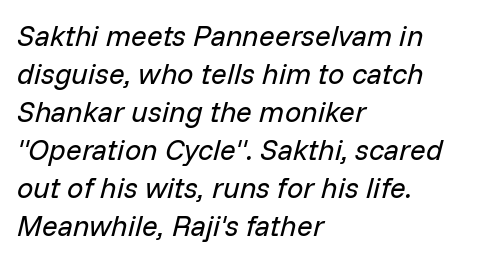
In terms of posture, this sample is oblique. Unmarked baselines from the first word to the last. Does extra space separate the letters? No, they use regular spacing. Is this a fixed-width face? No — the glyphs have proportional, varying widths. One-word summary of the alignment: left.
